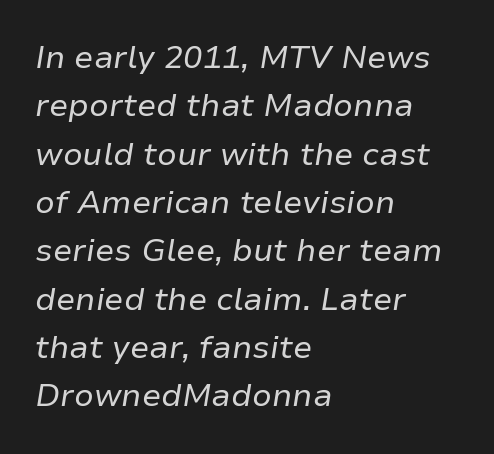
Q: Is the text bold? A: No.
Q: Is the text italic (slanted)? A: Yes, it leans right by about 9 degrees.
Q: Is the text underlined? A: No.
Q: How is the paragraph aligned? A: Left-aligned.
Q: Is the spacing between letters normal or unusually wide? A: Normal.
Q: Is the spacing between lines tight, normal or loose? A: Normal.
Q: Width (condensed, normal, or wide)? A: Normal.
Q: Stroke contrast? A: Low.
Q: x-height? A: Medium.
Q: Monospaced? A: No.
